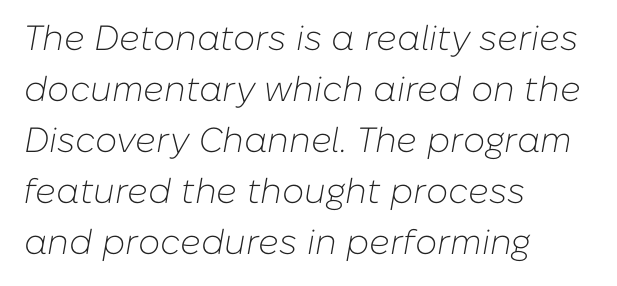
Look at the tracking — it's just the regular setting, nothing added. Unbolded letterforms with no extra heft. Is there much room between lines? A standard amount, neither cramped nor airy. The passage shown leans; its letterforms are oblique.
